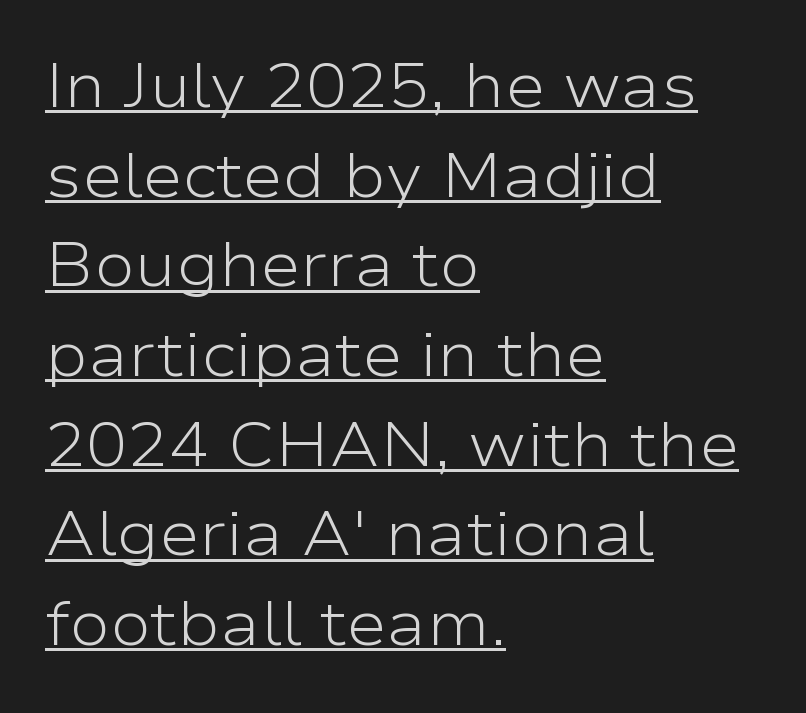
{"serif": "no", "italic": "no", "bold": "no", "weight": "light", "width": "wide", "stroke_contrast": "low", "x_height": "medium", "monospaced": "no", "underline": "yes", "align": "left", "line_spacing": "normal", "line_spacing_ratio": 1.47, "letter_spacing": "normal", "letter_spacing_em": 0.0, "glyph_px": 61}
